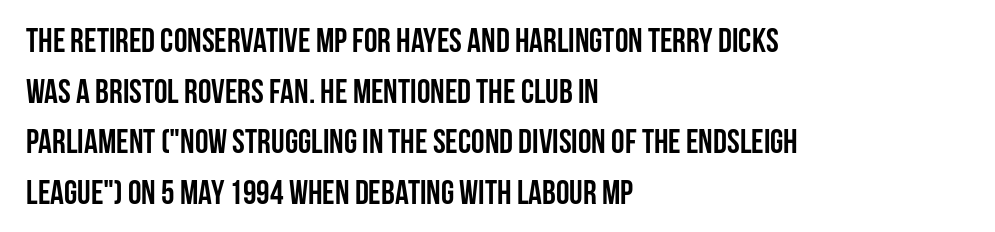
The image shows 34 px semibold, condensed sans-serif type, upright; set left-aligned, normal line spacing (1.49x), normal letter spacing, not underlined; low stroke contrast and a large x-height.
